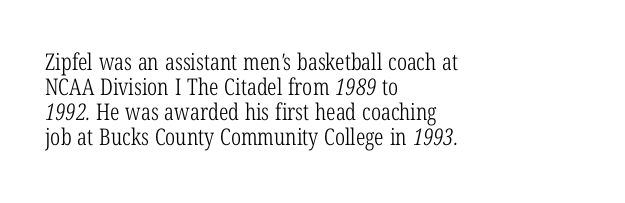
Caption: multi-line text, flush left, ragged right. This reads as an unemphasized weight, regular at the heaviest. Bare-footed words on every line. Inter-character spacing is left at the font's built-in metrics. What's the leading like? Squeezed, with rows nearly overlapping.
